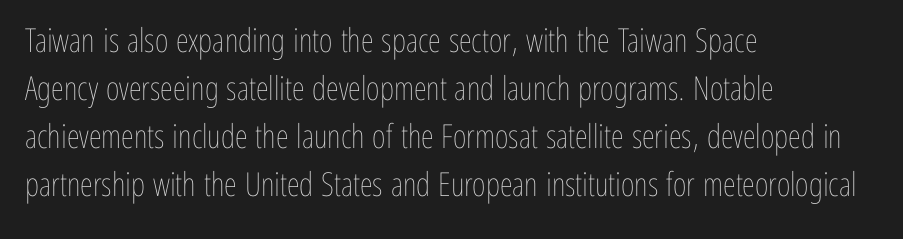
{"italic": "no", "bold": "no", "weight": "thin", "width": "condensed", "stroke_contrast": "low", "x_height": "medium", "monospaced": "no", "underline": "no", "align": "left", "line_spacing": "normal", "line_spacing_ratio": 1.45, "letter_spacing": "normal", "letter_spacing_em": 0.0, "glyph_px": 33}
